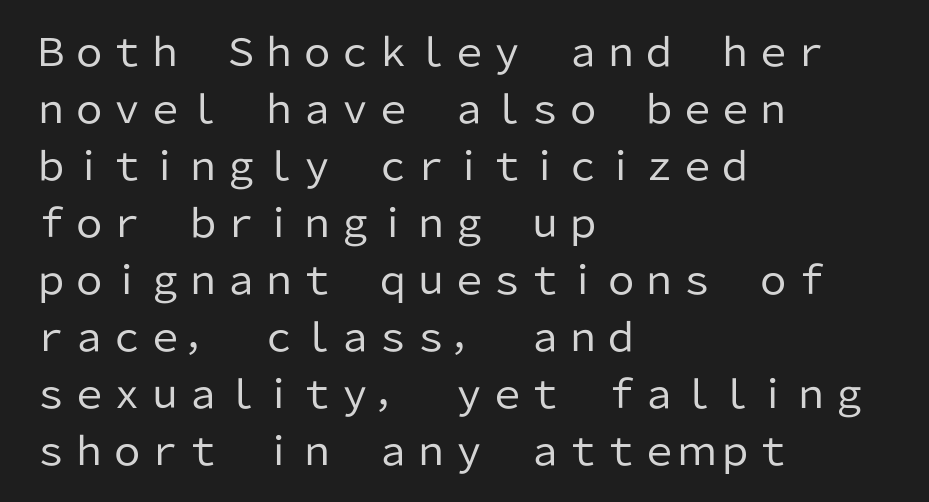
The image shows 38 px regular-weight sans-serif type, upright; set left-aligned, normal line spacing (1.5x), normal letter spacing, not underlined; low stroke contrast and a medium x-height.
